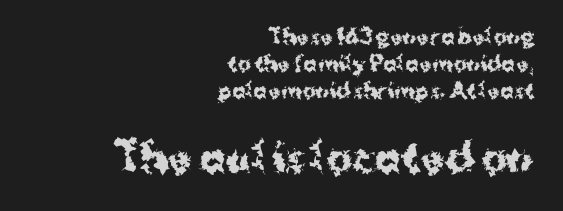
{"serif": "no", "italic": "no", "bold": "yes", "weight": "bold", "width": "normal", "stroke_contrast": "medium", "x_height": "medium", "monospaced": "no", "underline": "no", "align": "right", "line_spacing": "normal", "line_spacing_ratio": 1.36, "letter_spacing": "normal", "letter_spacing_em": 0.0, "larger_block": "second", "size_ratio": 1.95, "glyph_px": 39}
